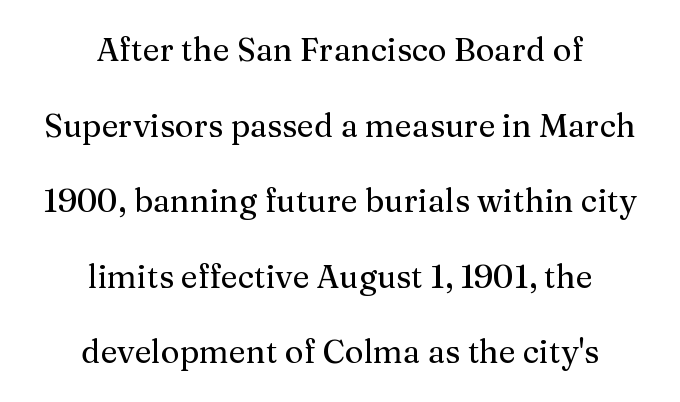
Q: Is the text italic (slanted)? A: No, it is upright.
Q: Is the typeface a serif or a sans-serif typeface? A: Serif.
Q: Is the text underlined? A: No.
Q: How is the paragraph aligned? A: Centered.
Q: Is the spacing between letters normal or unusually wide? A: Normal.
Q: Is the spacing between lines tight, normal or loose? A: Loose.
Q: Width (condensed, normal, or wide)? A: Normal.
Q: Stroke contrast? A: Medium.
Q: x-height? A: Medium.
Q: Monospaced? A: No.
